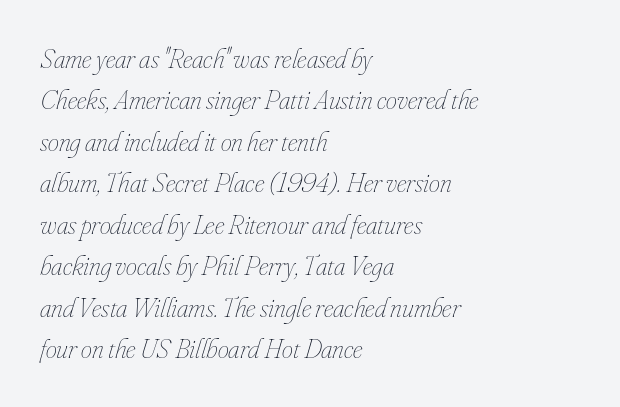
Q: Is the text bold? A: No.
Q: Is the text italic (slanted)? A: Yes, it leans right by about 16 degrees.
Q: Is the text underlined? A: No.
Q: How is the paragraph aligned? A: Left-aligned.
Q: Is the spacing between letters normal or unusually wide? A: Normal.
Q: Is the spacing between lines tight, normal or loose? A: Normal.
Q: Width (condensed, normal, or wide)? A: Condensed.
Q: Stroke contrast? A: Low.
Q: x-height? A: Small.
Q: Monospaced? A: No.
